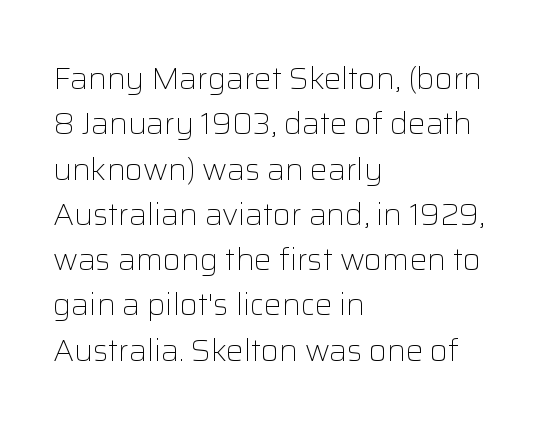
Q: Is the text bold? A: No.
Q: Is the text italic (slanted)? A: No, it is upright.
Q: Is the typeface a serif or a sans-serif typeface? A: Sans-serif.
Q: Is the text underlined? A: No.
Q: How is the paragraph aligned? A: Left-aligned.
Q: Is the spacing between letters normal or unusually wide? A: Normal.
Q: Is the spacing between lines tight, normal or loose? A: Normal.
Q: Width (condensed, normal, or wide)? A: Normal.
Q: Stroke contrast? A: Low.
Q: x-height? A: Medium.
Q: Monospaced? A: No.
